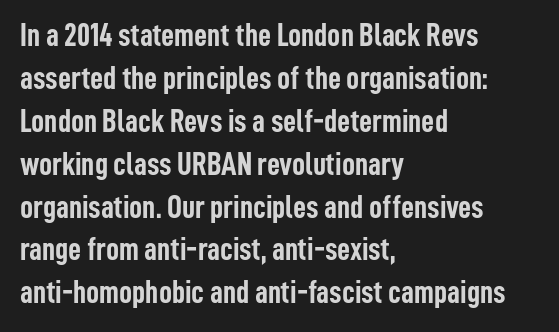
Note the varied advance widths — an 'i' is clearly narrower than an 'm'. No italicization has been applied; the sample stays upright. Normally led — the rows are evenly, conventionally spaced. The face used here is a sans, in the tradition of grotesques and geometrics. These lines carry a lot of weight — the face is fully bold.
